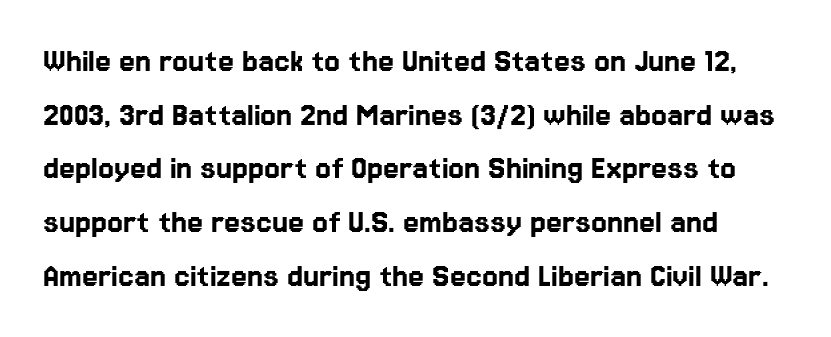
{"serif": "no", "italic": "no", "width": "normal", "stroke_contrast": "low", "x_height": "medium", "monospaced": "no", "underline": "no", "line_spacing": "normal", "line_spacing_ratio": 1.49, "letter_spacing": "normal", "letter_spacing_em": 0.0, "glyph_px": 36}
